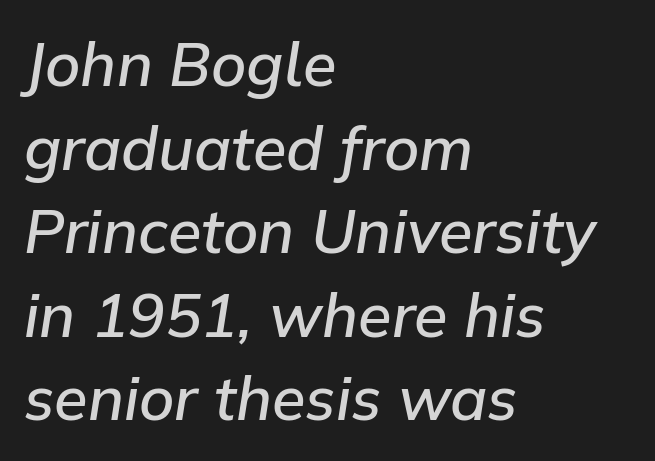
Q: Is the text bold? A: Semi-bold.
Q: Is the text italic (slanted)? A: Yes, it leans right by about 9 degrees.
Q: Is the text underlined? A: No.
Q: How is the paragraph aligned? A: Left-aligned.
Q: Is the spacing between letters normal or unusually wide? A: Normal.
Q: Is the spacing between lines tight, normal or loose? A: Normal.
Q: Width (condensed, normal, or wide)? A: Normal.
Q: Stroke contrast? A: Low.
Q: x-height? A: Medium.
Q: Monospaced? A: No.
